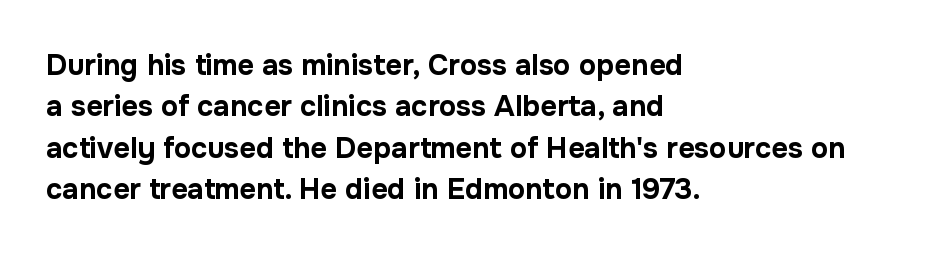
{"serif": "no", "italic": "no", "bold": "yes", "weight": "bold", "width": "normal", "stroke_contrast": "low", "x_height": "medium", "monospaced": "no", "underline": "no", "align": "left", "line_spacing": "normal", "line_spacing_ratio": 1.43, "letter_spacing": "normal", "letter_spacing_em": 0.0, "glyph_px": 29}
